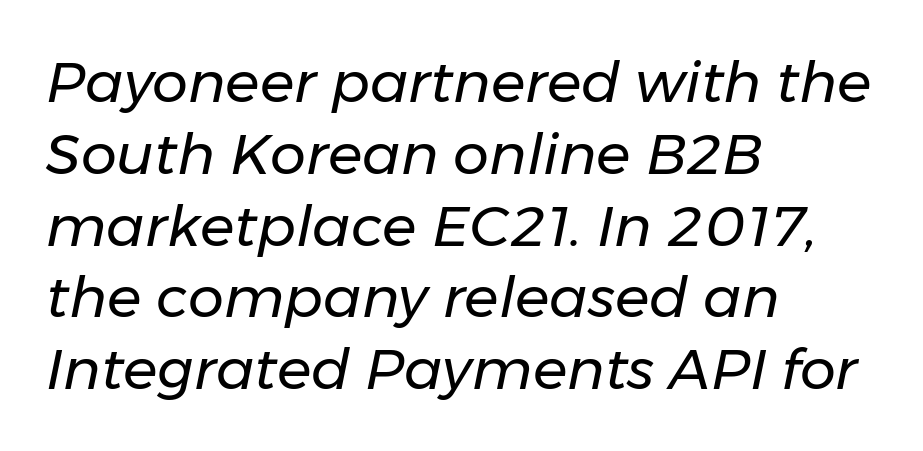
Q: Is the text bold? A: No.
Q: Is the text italic (slanted)? A: Yes, it leans right by about 11 degrees.
Q: Is the text underlined? A: No.
Q: How is the paragraph aligned? A: Left-aligned.
Q: Is the spacing between letters normal or unusually wide? A: Normal.
Q: Is the spacing between lines tight, normal or loose? A: Normal.
Q: Width (condensed, normal, or wide)? A: Normal.
Q: Stroke contrast? A: Low.
Q: x-height? A: Medium.
Q: Monospaced? A: No.
